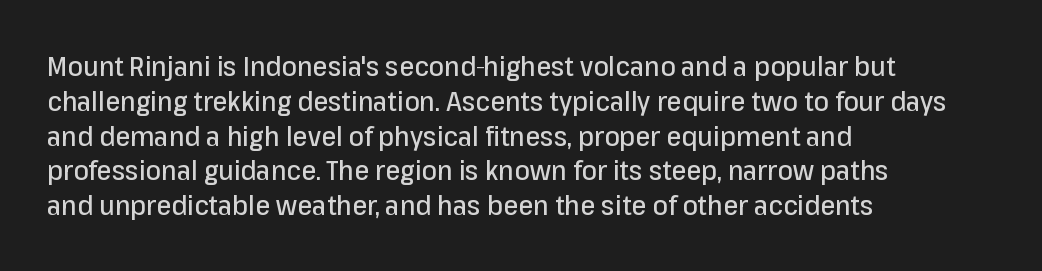
{"italic": "no", "underline": "no", "align": "left", "line_spacing": "normal", "line_spacing_ratio": 1.29, "letter_spacing": "normal", "letter_spacing_em": 0.0, "glyph_px": 27}
